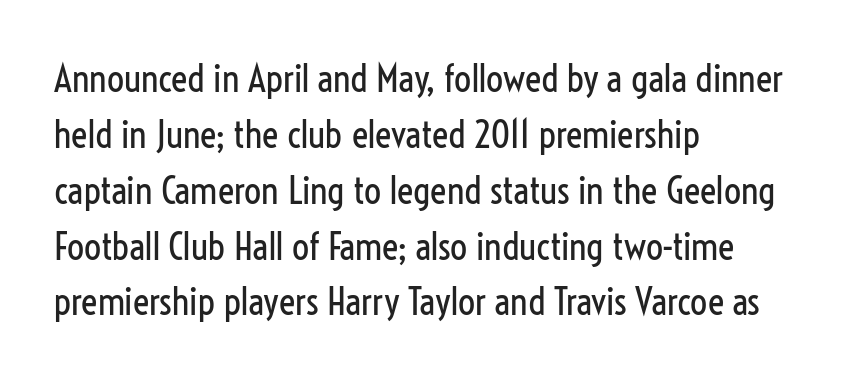
The rag falls on the right side of this text block. A roman cut, with each character standing at attention. A bare baseline throughout the passage. The face used here is a sans, in the tradition of grotesques and geometrics. The lines sit at an ordinary, default distance from one another. Unbolded letterforms with no extra heft.
